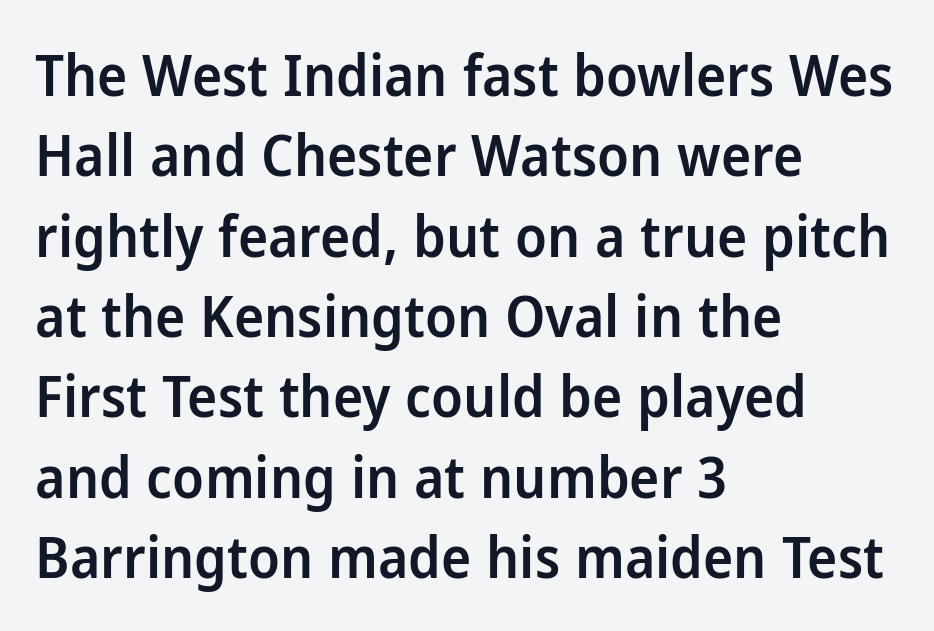
Q: Is the text bold? A: Semi-bold.
Q: Is the text italic (slanted)? A: No, it is upright.
Q: Is the typeface a serif or a sans-serif typeface? A: Sans-serif.
Q: Is the text underlined? A: No.
Q: How is the paragraph aligned? A: Left-aligned.
Q: Is the spacing between letters normal or unusually wide? A: Normal.
Q: Is the spacing between lines tight, normal or loose? A: Normal.
Q: Width (condensed, normal, or wide)? A: Normal.
Q: Stroke contrast? A: Low.
Q: x-height? A: Medium.
Q: Monospaced? A: No.
